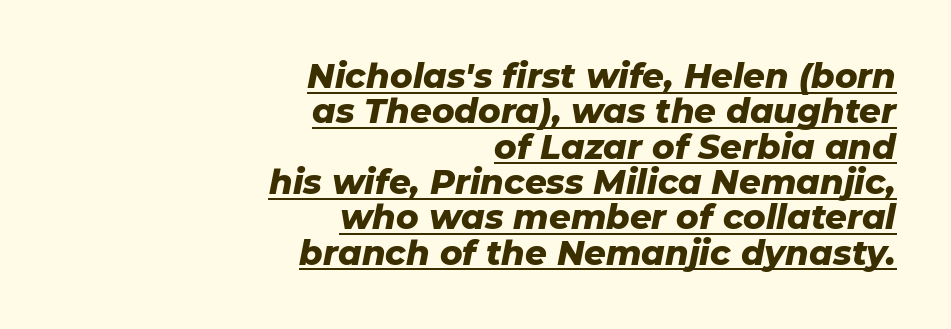
{"italic": "yes", "lean": "right", "slant_degrees": 11, "bold": "yes", "weight": "heavy", "width": "normal", "stroke_contrast": "low", "x_height": "medium", "monospaced": "no", "underline": "yes", "align": "right", "line_spacing": "tight", "line_spacing_ratio": 1.04, "letter_spacing": "normal", "letter_spacing_em": 0.0, "glyph_px": 34}
